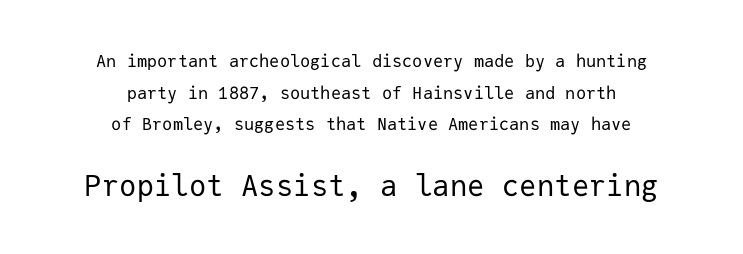
The image shows 29 px regular-weight sans-serif type, upright, monospaced; set centered, line spacing 1.86x, normal letter spacing, not underlined; the second (bottom) block is 1.71x larger; low stroke contrast and a medium x-height.
